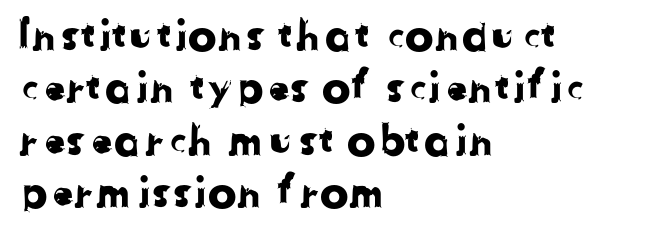
The image shows 43 px sans-serif type; set left-aligned, line spacing 1.22x, normal letter spacing, not underlined; low stroke contrast and a medium x-height.
